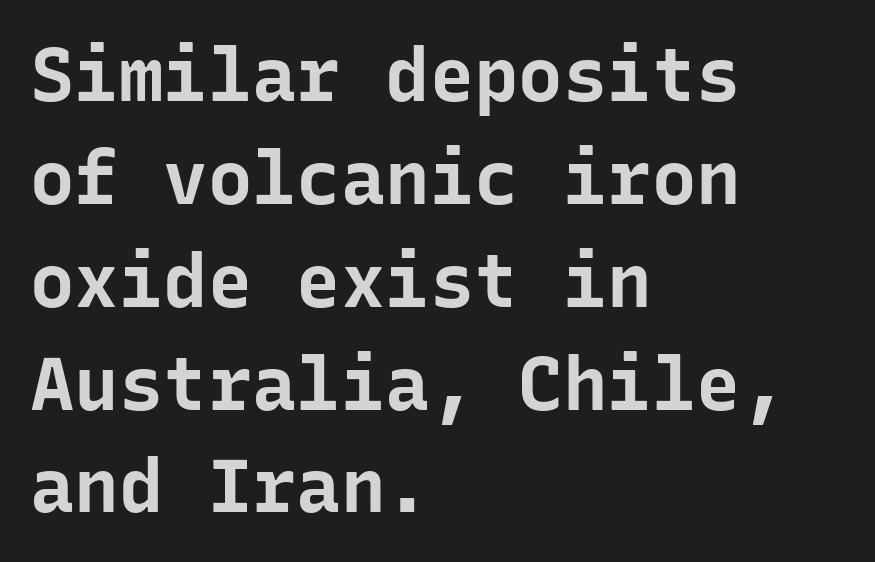
The image shows 74 px bold sans-serif type, upright, monospaced; set left-aligned, normal line spacing (1.39x), normal letter spacing, not underlined; low stroke contrast and a medium x-height.
